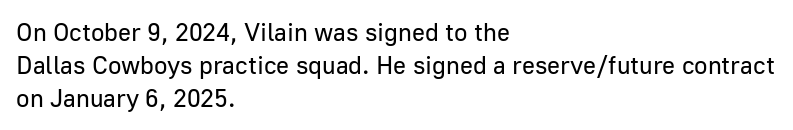
Q: Is the text bold? A: No.
Q: Is the text italic (slanted)? A: No, it is upright.
Q: Is the text underlined? A: No.
Q: How is the paragraph aligned? A: Left-aligned.
Q: Is the spacing between letters normal or unusually wide? A: Normal.
Q: Is the spacing between lines tight, normal or loose? A: Normal.
